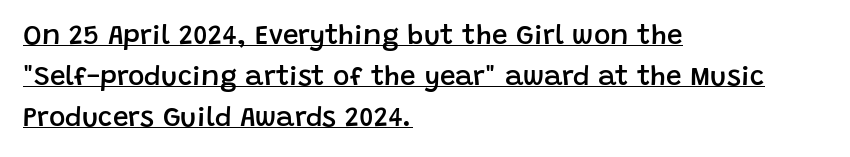
These lines were composed using upright roman letters. Examine the stroke ends and you'll find no serifs. A typesetter would call this leading conventional body-copy spacing. The setting favours the left margin, as ordinary paragraphs usually do. The characters look somewhat weighty, a semibold short of true bold.
